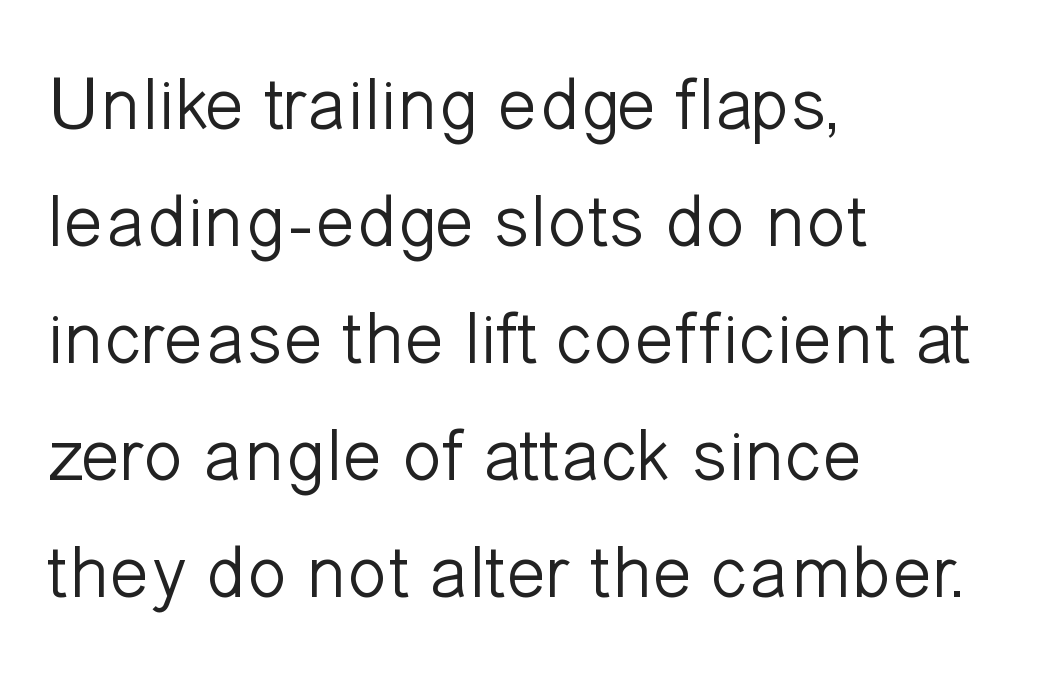
{"serif": "no", "italic": "no", "bold": "no", "weight": "light", "width": "normal", "stroke_contrast": "low", "x_height": "medium", "monospaced": "no", "underline": "no", "align": "left", "line_spacing": "normal", "line_spacing_ratio": 1.58, "letter_spacing": "normal", "letter_spacing_em": 0.0, "glyph_px": 74}
